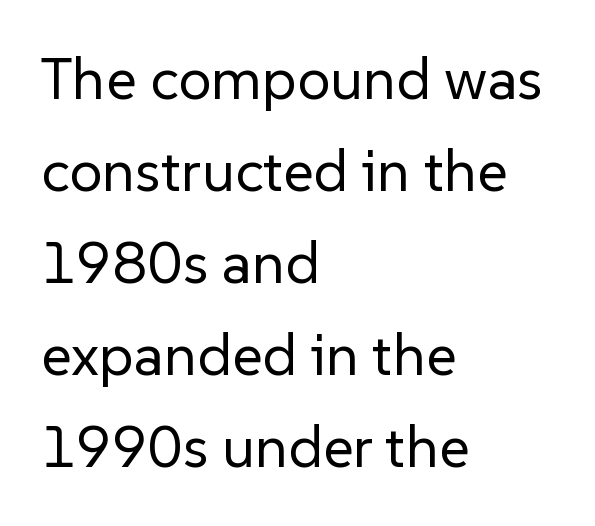
The image shows 59 px regular-weight sans-serif type, upright; set left-aligned, normal line spacing (1.56x), normal letter spacing, not underlined; low stroke contrast and a medium x-height.
